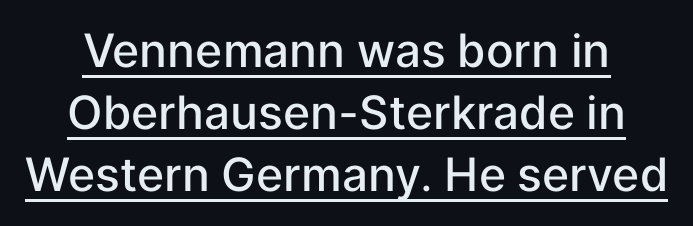
Q: Is the text bold? A: Semi-bold.
Q: Is the text italic (slanted)? A: No, it is upright.
Q: Is the typeface a serif or a sans-serif typeface? A: Sans-serif.
Q: Is the text underlined? A: Yes.
Q: Is the spacing between letters normal or unusually wide? A: Normal.
Q: Is the spacing between lines tight, normal or loose? A: Normal.
Q: Width (condensed, normal, or wide)? A: Normal.
Q: Stroke contrast? A: Low.
Q: x-height? A: Medium.
Q: Monospaced? A: No.
